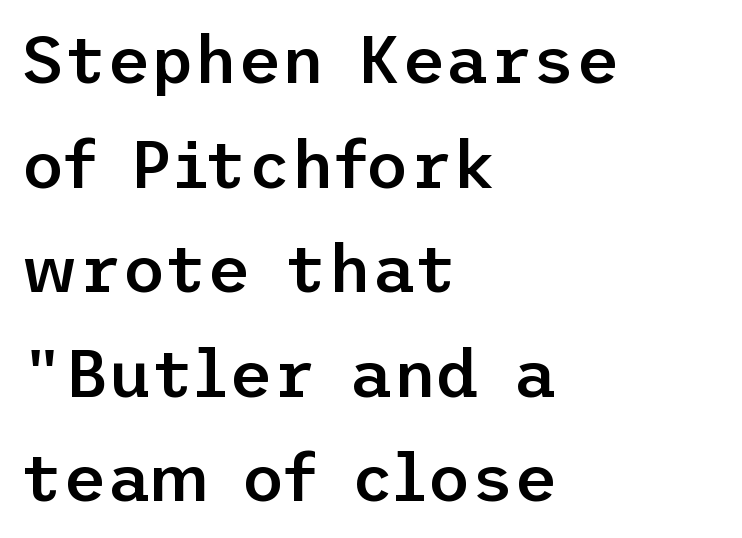
The type sits square on the baseline with zero lean. Teacher's note: observe the even left margin — that is flush-left alignment. The strip under each line holds only bare page. The line-height multiplier appears to be the usual default.
